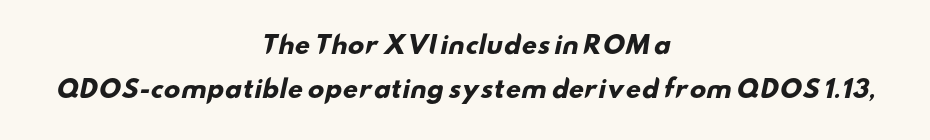
The image shows 24 px bold type; set centered, line spacing 1.85x, normal letter spacing, not underlined.
